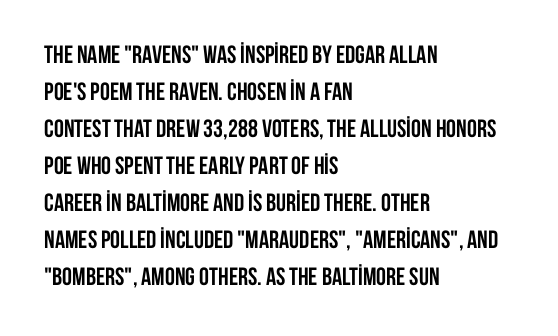
Horizontally, the lines are justified to the leading edge only. These words are printed bold, with thick strokes throughout. These lines sit exactly where default settings would place them. Every character sits straight up, as roman type does. Beneath every word, the page is bare.
